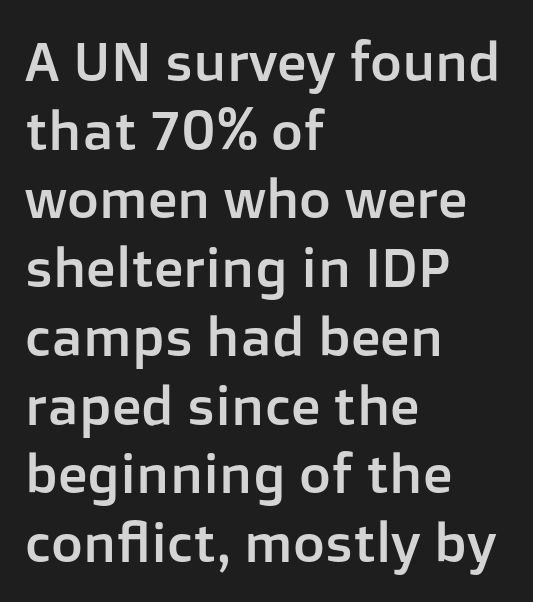
The image shows 55 px sans-serif type, upright; set left-aligned, normal line spacing (1.25x), normal letter spacing, not underlined; low stroke contrast and a medium x-height.
